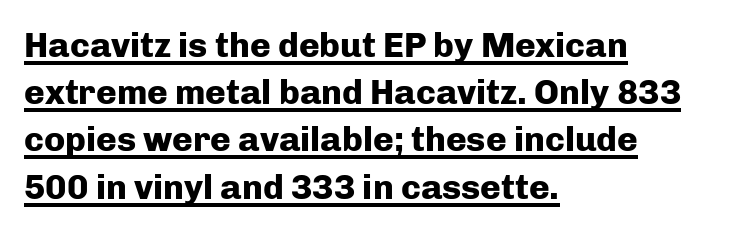
Honestly, the row spacing looks completely unremarkable. The type is set solid horizontally, with unmodified tracking. You could not count columns in this text — the font is proportionally spaced. Examine the stroke ends and you'll find no serifs.
